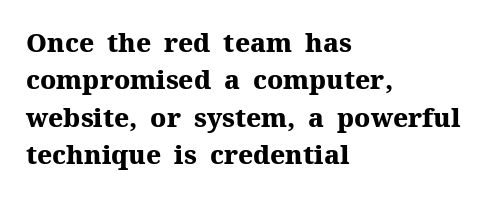
Q: Is the text bold? A: Yes.
Q: Is the text italic (slanted)? A: No, it is upright.
Q: Is the text underlined? A: No.
Q: How is the paragraph aligned? A: Left-aligned.
Q: Is the spacing between letters normal or unusually wide? A: Normal.
Q: Is the spacing between lines tight, normal or loose? A: Normal.
